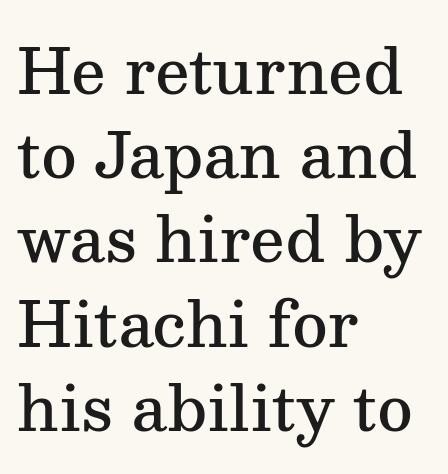
{"serif": "yes", "italic": "no", "bold": "semi", "weight": "semibold", "width": "normal", "stroke_contrast": "medium", "x_height": "medium", "monospaced": "no", "underline": "no", "align": "left", "line_spacing": "normal", "line_spacing_ratio": 1.38, "letter_spacing": "normal", "letter_spacing_em": 0.0, "glyph_px": 61}
